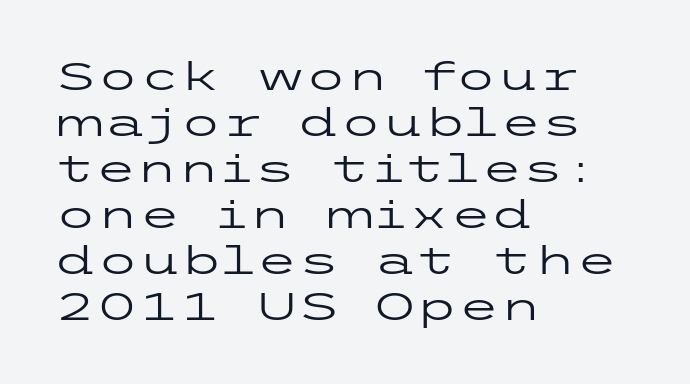
The image shows 38 px regular-weight, wide sans-serif type, upright; set left-aligned, line spacing 1.21x, normal letter spacing, not underlined; low stroke contrast and a medium x-height.
